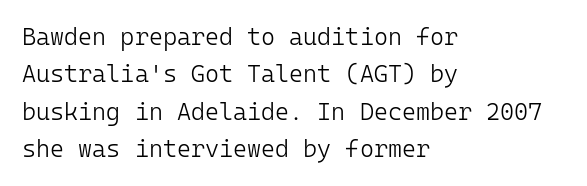
{"italic": "no", "bold": "no", "underline": "no", "align": "left", "line_spacing": "normal", "line_spacing_ratio": 1.56, "letter_spacing": "normal", "letter_spacing_em": 0.0, "glyph_px": 24}
